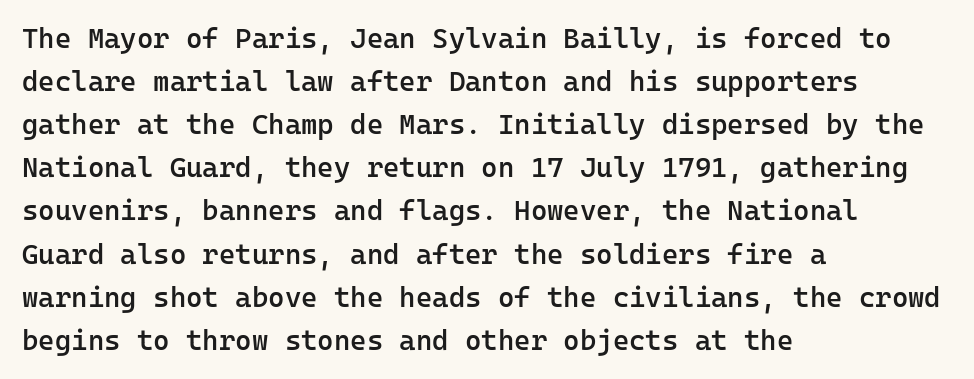
{"serif": "no", "italic": "no", "bold": "semi", "weight": "semibold", "width": "normal", "stroke_contrast": "low", "x_height": "medium", "monospaced": "yes", "underline": "no", "align": "left", "line_spacing": "normal", "line_spacing_ratio": 1.54, "letter_spacing": "normal", "letter_spacing_em": 0.0, "glyph_px": 28}
